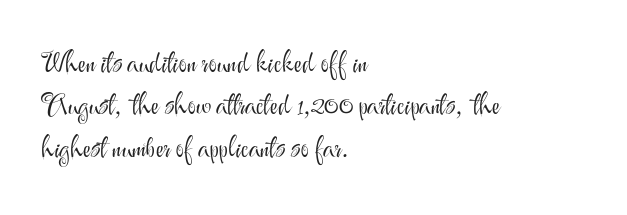
The space between consecutive lines is moderate. Is this a fixed-width face? No — the glyphs have proportional, varying widths. The letterforms sit shoulder to shoulder at normal distance.
